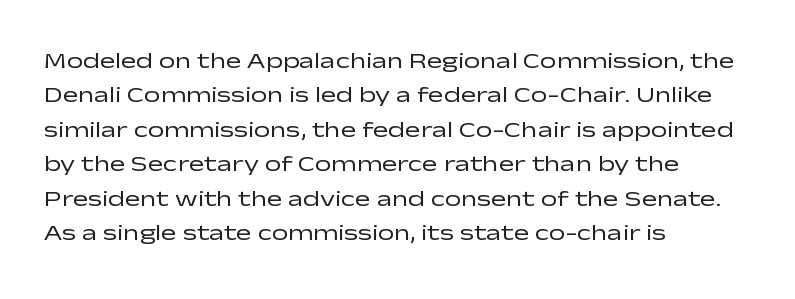
The image shows 23 px text type, upright; set left-aligned, normal line spacing (1.5x), normal letter spacing, not underlined.
